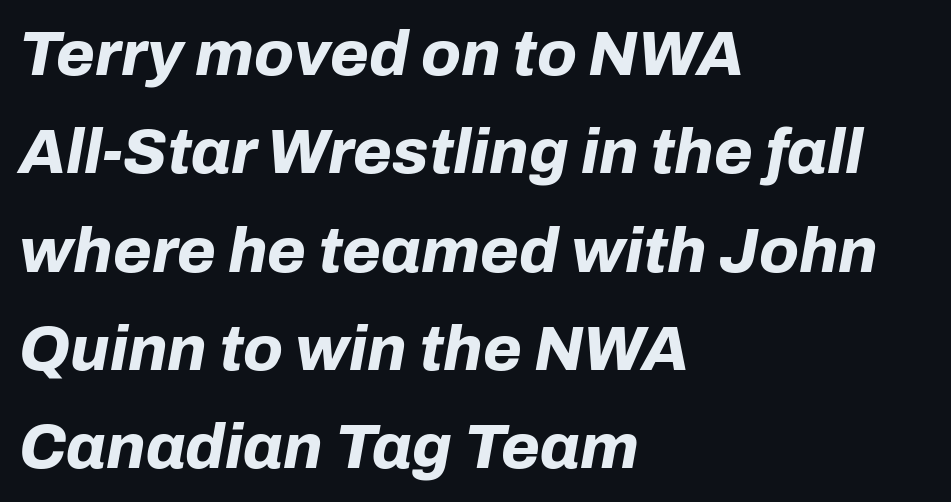
Compared with ordinary roman type, these characters are visibly tilted. Which margin do the lines hug? The left one — the right edge is uneven. Bare-footed words on every line. These lines are rendered in a variable-pitch font.
